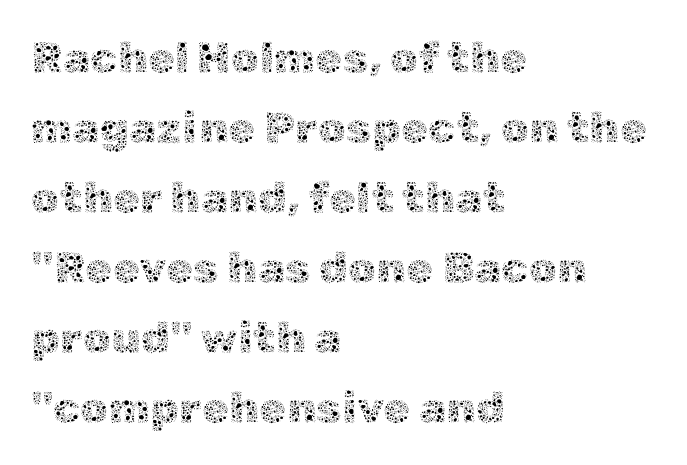
Italic: no, the glyphs are upright roman. Line spacing here is normal. Nothing heavy about these letters — not bold at all. Line beginnings align vertically; line endings do not.
